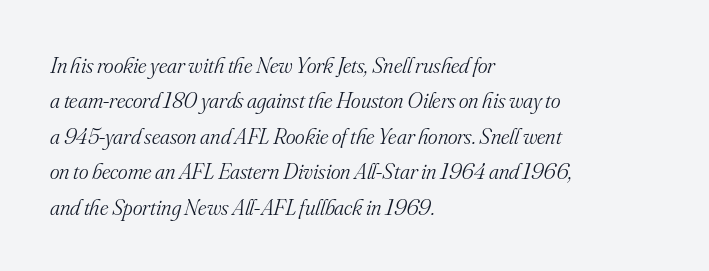
The font sits on the lighter half of the weight spectrum, regular included. The letters sit at their default tracking, neither squeezed nor spread. The rendering applies a slant to the glyphs. The strip under each line holds only bare page. The rows are spaced the way most documents space them. Horizontal alignment here is leftward, the default for most running prose.
